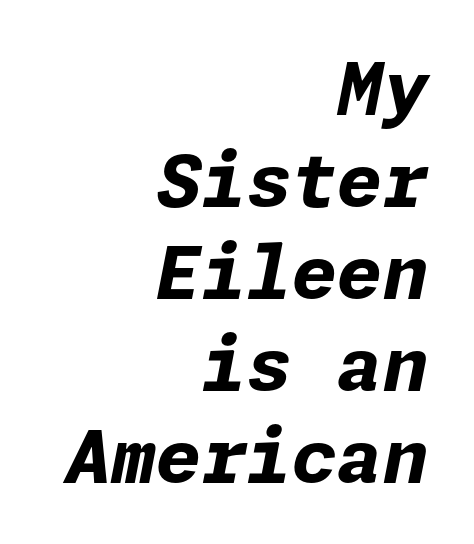
This sample uses an oblique cut, with every glyph tilted off the vertical. Nobody drew a line under any word here. The compositor pushed each line to the right boundary. Glyph-to-glyph distance matches everyday printed text. Interline gaps are of average width in this sample.
